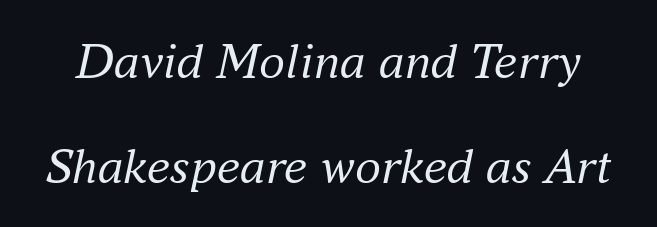
The image shows 52 px regular-weight serif type, italic (leaning right); set loose line spacing (2.02x), normal letter spacing, not underlined; medium stroke contrast and a small x-height.
